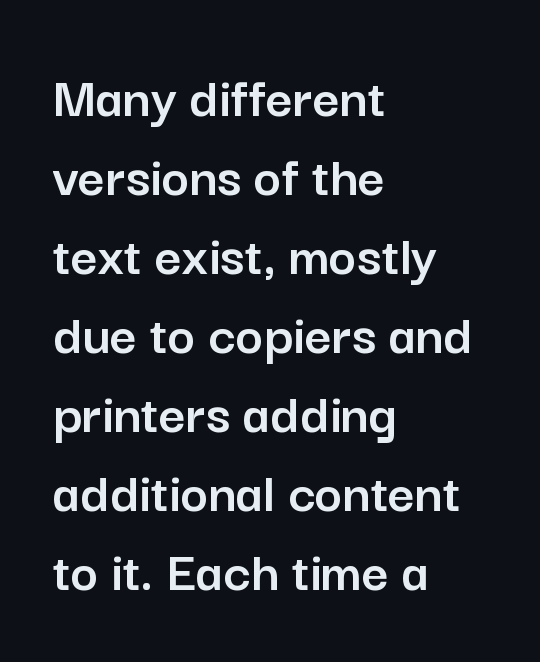
{"serif": "no", "italic": "no", "width": "normal", "stroke_contrast": "low", "x_height": "medium", "monospaced": "no", "underline": "no", "align": "left", "line_spacing": "normal", "line_spacing_ratio": 1.34, "letter_spacing": "normal", "letter_spacing_em": 0.0, "glyph_px": 59}
